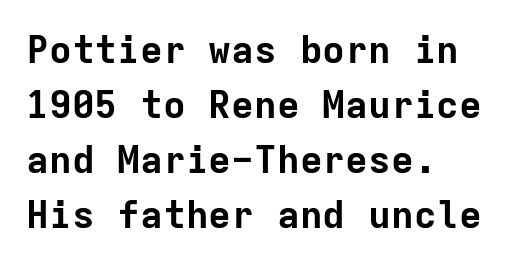
Q: Is the text bold? A: Yes.
Q: Is the text italic (slanted)? A: No, it is upright.
Q: Is the typeface a serif or a sans-serif typeface? A: Sans-serif.
Q: Is the text underlined? A: No.
Q: How is the paragraph aligned? A: Left-aligned.
Q: Is the spacing between letters normal or unusually wide? A: Normal.
Q: Is the spacing between lines tight, normal or loose? A: Normal.
Q: Width (condensed, normal, or wide)? A: Normal.
Q: Stroke contrast? A: Low.
Q: x-height? A: Medium.
Q: Monospaced? A: Yes.
